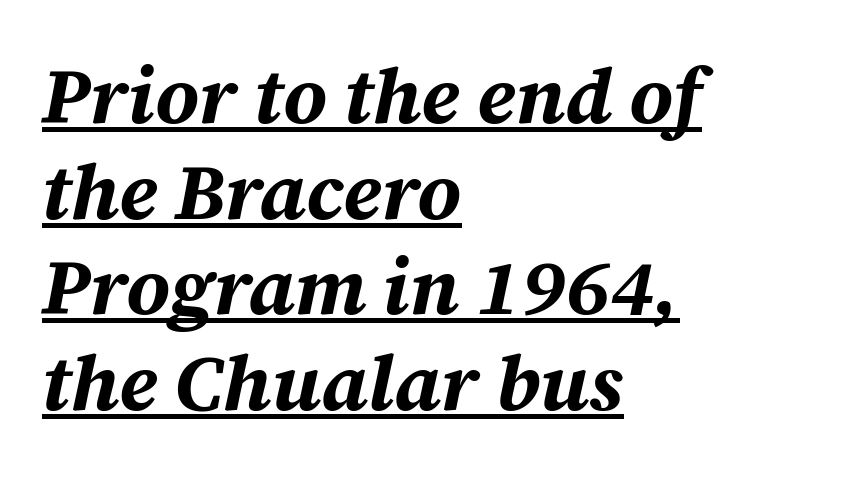
Q: Is the text bold? A: Yes.
Q: Is the text italic (slanted)? A: Yes, it leans right by about 12 degrees.
Q: Is the text underlined? A: Yes.
Q: How is the paragraph aligned? A: Left-aligned.
Q: Is the spacing between letters normal or unusually wide? A: Normal.
Q: Width (condensed, normal, or wide)? A: Normal.
Q: Stroke contrast? A: Medium.
Q: x-height? A: Medium.
Q: Monospaced? A: No.
